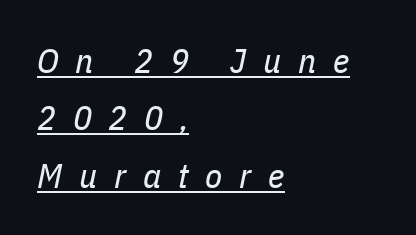
{"italic": "yes", "lean": "right", "slant_degrees": 11, "bold": "no", "weight": "regular", "width": "condensed", "stroke_contrast": "low", "x_height": "medium", "monospaced": "no", "underline": "yes", "align": "left", "line_spacing": "normal", "line_spacing_ratio": 1.64, "letter_spacing": "wide", "letter_spacing_em": 0.48, "glyph_px": 35}
